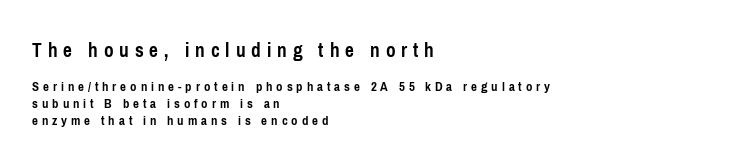
The image shows 21 px bold type, upright; set left-aligned, line spacing 1.21x, unusually wide letter spacing (+0.28 em), not underlined; the first (top) block is 1.5x larger.
